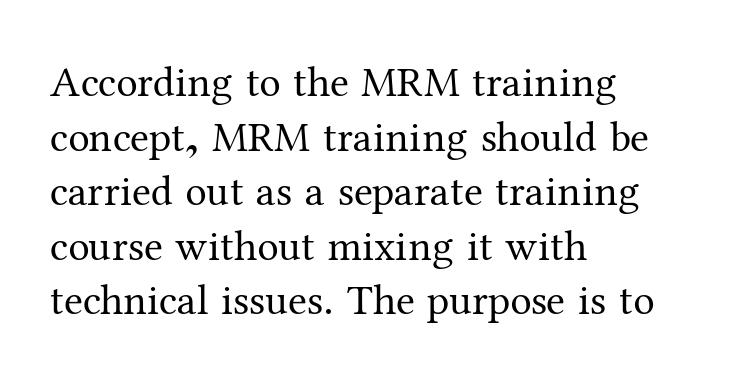
The type is set solid horizontally, with unmodified tracking. Left-aligned paragraph, ragged on the right. How would I describe the line gaps? Plain and ordinary. Does the lettering tilt? It doesn't — this is upright. Underline: absent. You can tell from the footed stems that serif type was used.
